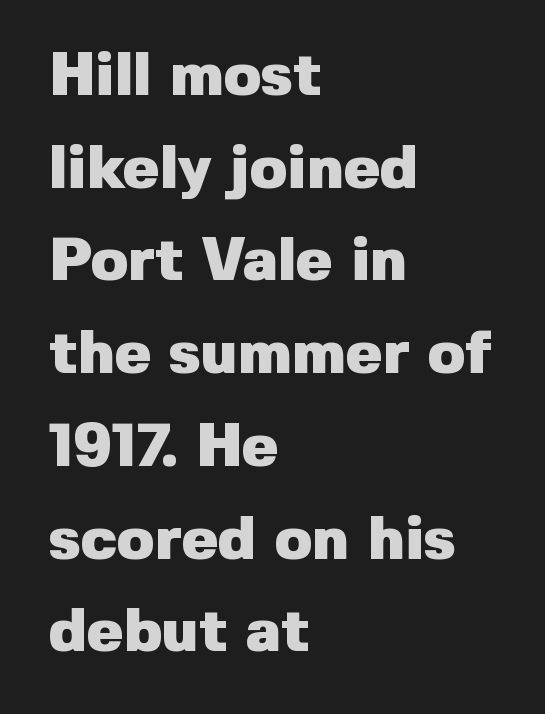
Posture: straight, roman, zero tilt. These lines are composed in type without serifs. Typographic density is high because the face is bold. The letters sit at their default tracking, neither squeezed nor spread.
